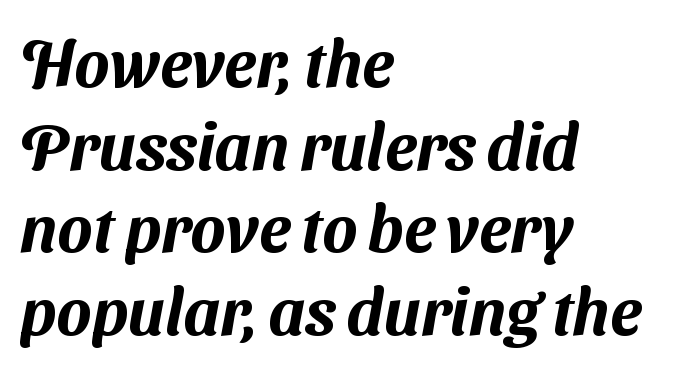
A typesetter would label this face a sans. In CSS terms this would be text-align: left. The letters advance in unequal steps, a hallmark of proportional type. The glyphs are unaccompanied by any horizontal stroke below them. The gaps between neighbouring characters are ordinary and unremarkable.
